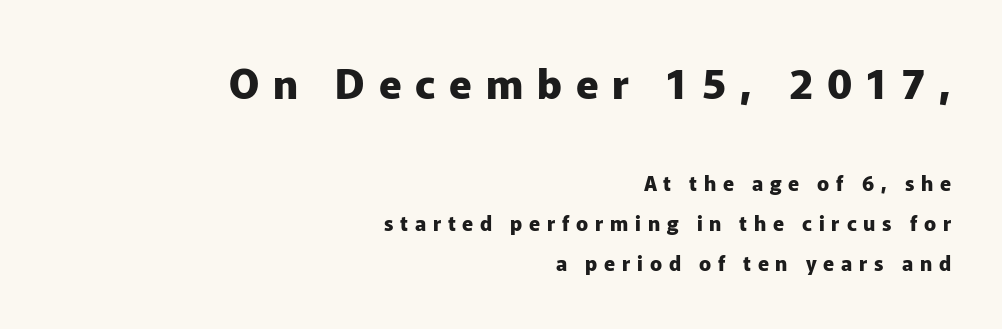
The image shows 41 px heavy sans-serif type, upright; set right-aligned, loose line spacing (2.02x), unusually wide letter spacing (+0.34 em), not underlined; the first (top) block is 2.05x larger; low stroke contrast and a medium x-height.
